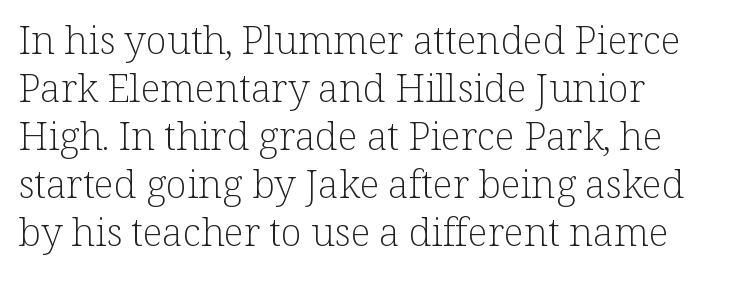
The paragraph has a hard left edge and a soft right edge. This sample uses a serif face. Each letter keeps its own natural width here, so spacing adapts to shape. Underline: absent.
